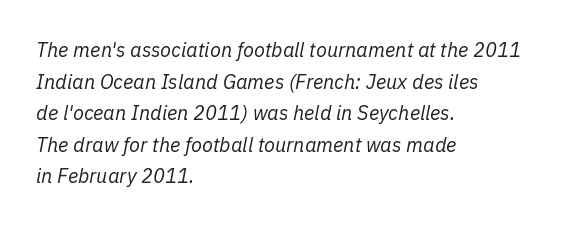
Q: Is the text bold? A: No.
Q: Is the text italic (slanted)? A: Yes, it leans right by about 11 degrees.
Q: Is the text underlined? A: No.
Q: How is the paragraph aligned? A: Left-aligned.
Q: Is the spacing between letters normal or unusually wide? A: Normal.
Q: Is the spacing between lines tight, normal or loose? A: Normal.
